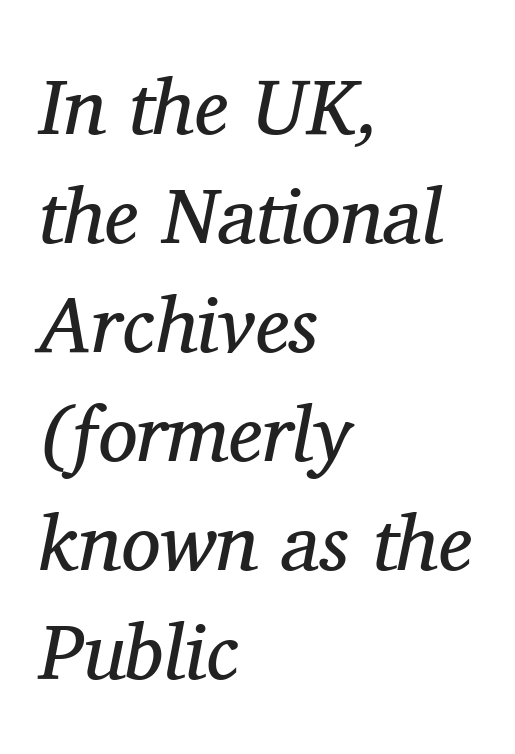
The image shows 79 px regular-weight serif type, italic (leaning right); set left-aligned, normal line spacing (1.38x), normal letter spacing, not underlined; medium stroke contrast and a medium x-height.
